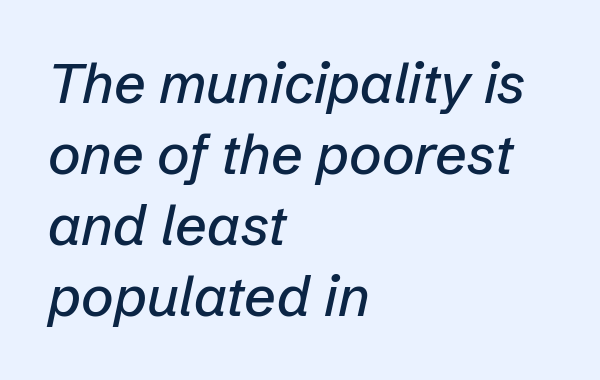
{"italic": "yes", "lean": "right", "slant_degrees": 12, "width": "normal", "stroke_contrast": "low", "x_height": "medium", "monospaced": "no", "underline": "no", "align": "left", "line_spacing": "normal", "line_spacing_ratio": 1.27, "letter_spacing": "normal", "letter_spacing_em": 0.0, "glyph_px": 56}
